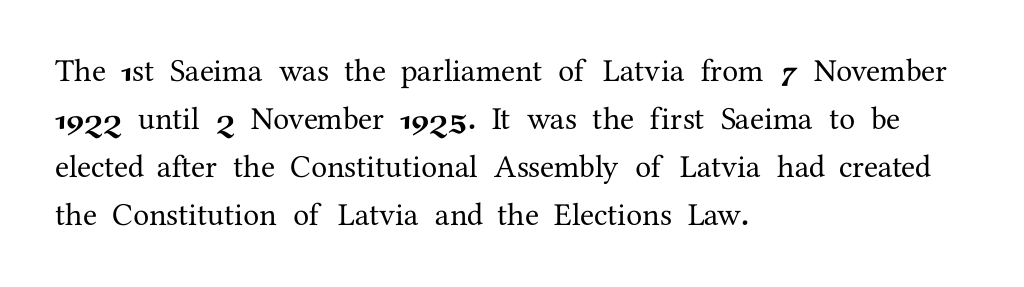
Q: Is the text italic (slanted)? A: No, it is upright.
Q: Is the typeface a serif or a sans-serif typeface? A: Serif.
Q: Is the text underlined? A: No.
Q: How is the paragraph aligned? A: Left-aligned.
Q: Is the spacing between letters normal or unusually wide? A: Normal.
Q: Is the spacing between lines tight, normal or loose? A: Normal.
Q: Width (condensed, normal, or wide)? A: Normal.
Q: Stroke contrast? A: Medium.
Q: x-height? A: Medium.
Q: Monospaced? A: No.
